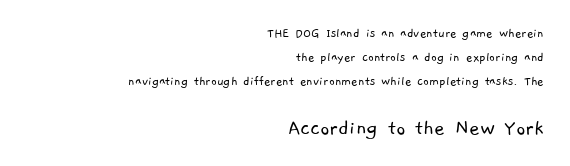
The image shows 23 px text type; set right-aligned, normal line spacing (1.7x), normal letter spacing, not underlined; the second (bottom) block is 1.64x larger.
